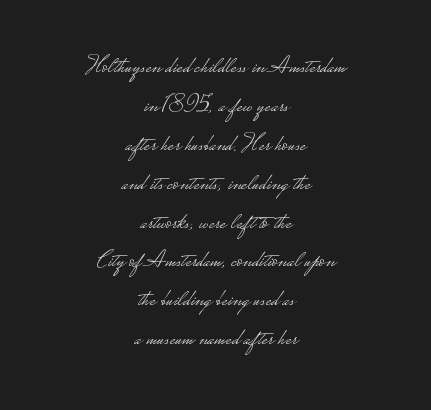
{"bold": "no", "underline": "no", "align": "center", "line_spacing": "normal", "line_spacing_ratio": 1.62, "letter_spacing": "normal", "letter_spacing_em": 0.0, "glyph_px": 24}
